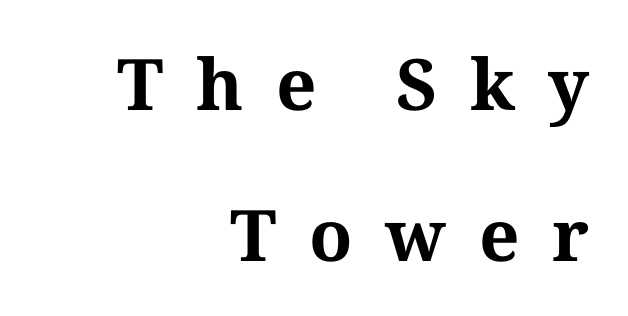
Descenders are the only things crossing below the line. Yep, those are serifs on the letters. The paragraph has a hard right edge and a soft left edge. Posture: straight, roman, zero tilt.
